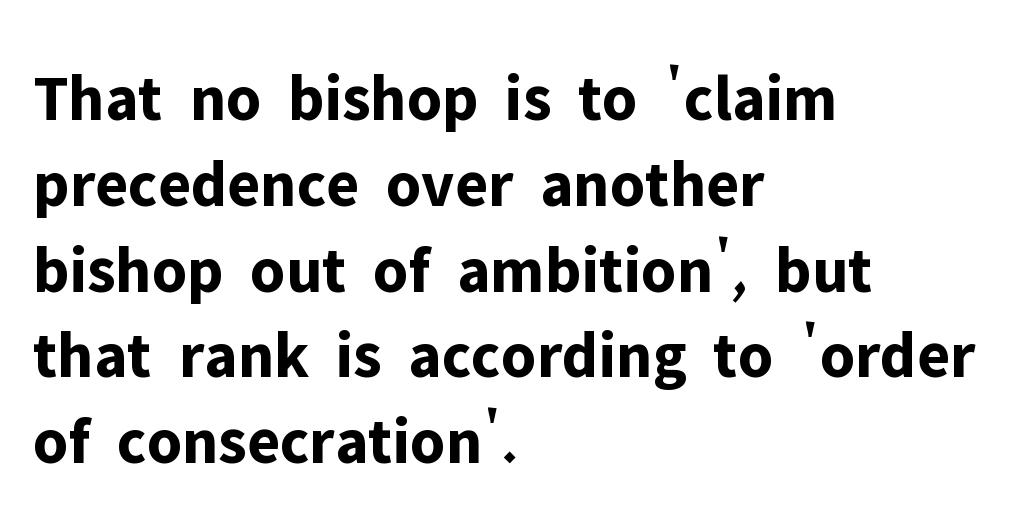
Q: Is the text bold? A: Yes.
Q: Is the text italic (slanted)? A: No, it is upright.
Q: Is the typeface a serif or a sans-serif typeface? A: Sans-serif.
Q: Is the text underlined? A: No.
Q: How is the paragraph aligned? A: Left-aligned.
Q: Is the spacing between letters normal or unusually wide? A: Normal.
Q: Is the spacing between lines tight, normal or loose? A: Normal.
Q: Width (condensed, normal, or wide)? A: Normal.
Q: Stroke contrast? A: Low.
Q: x-height? A: Medium.
Q: Monospaced? A: No.
